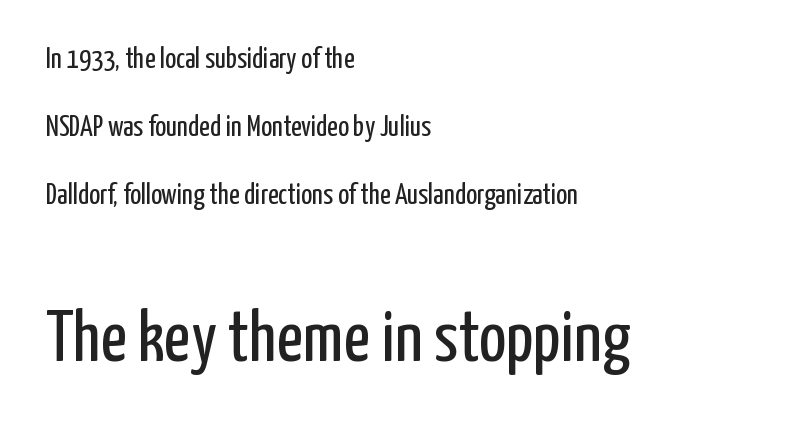
Q: Is the text bold? A: No.
Q: Is the text italic (slanted)? A: No, it is upright.
Q: Is the typeface a serif or a sans-serif typeface? A: Sans-serif.
Q: Is the text underlined? A: No.
Q: How is the paragraph aligned? A: Left-aligned.
Q: Is the spacing between letters normal or unusually wide? A: Normal.
Q: Is the spacing between lines tight, normal or loose? A: Loose.
Q: Which block of text is set in a larger size, the first (top) or the second (bottom)? A: The second (bottom) one.
Q: Width (condensed, normal, or wide)? A: Condensed.
Q: Stroke contrast? A: Low.
Q: x-height? A: Medium.
Q: Monospaced? A: No.
